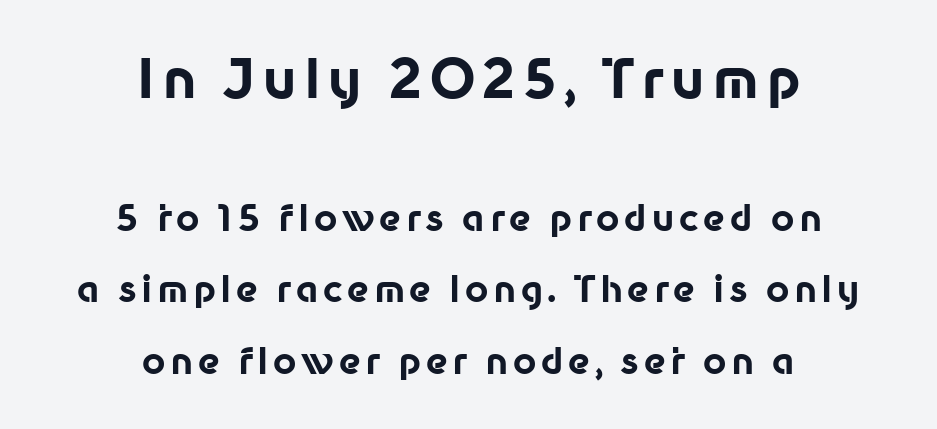
The image shows 54 px bold sans-serif type, upright; set centered, loose line spacing (1.99x), not underlined; the first (top) block is 1.5x larger; low stroke contrast and a medium x-height.
